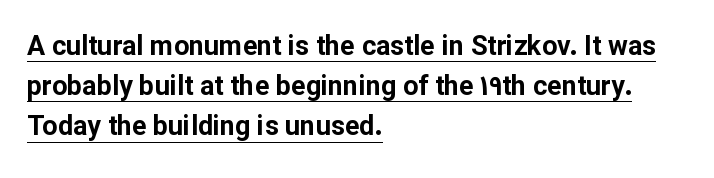
{"italic": "no", "bold": "yes", "underline": "yes", "align": "left", "line_spacing": "normal", "line_spacing_ratio": 1.49, "letter_spacing": "normal", "letter_spacing_em": 0.0, "glyph_px": 27}
